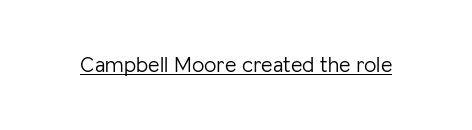
{"italic": "no", "bold": "no", "underline": "yes", "letter_spacing": "normal", "letter_spacing_em": 0.0, "glyph_px": 22}
